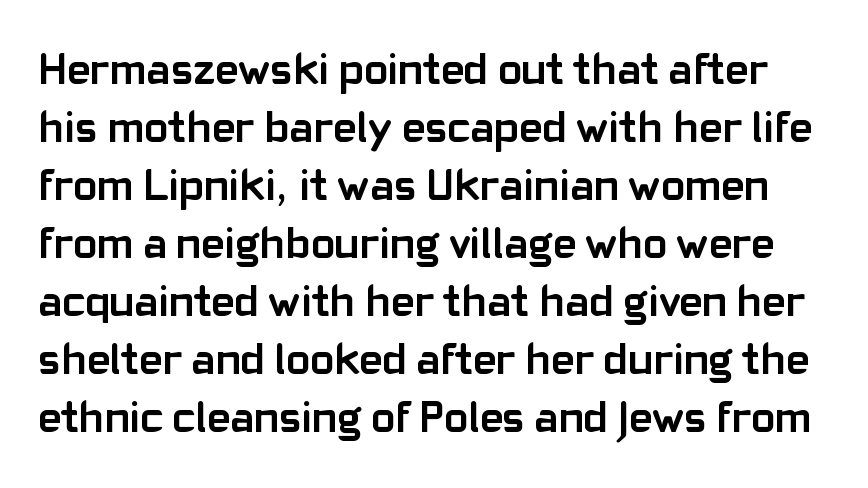
The horizontal fit of the characters is conventional and even. Weight: bold. Observe the absence of serifs on each vertical stroke in this sample. Lines of text with bare space underneath. Posture: upright roman.
